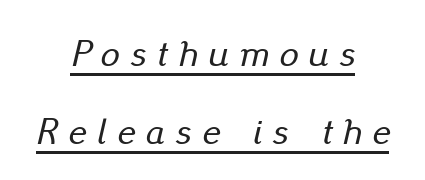
Q: Is the text italic (slanted)? A: Yes, it leans right by about 13 degrees.
Q: Is the text underlined? A: Yes.
Q: How is the paragraph aligned? A: Centered.
Q: Is the spacing between letters normal or unusually wide? A: Unusually wide.
Q: Is the spacing between lines tight, normal or loose? A: Loose.
Q: Width (condensed, normal, or wide)? A: Normal.
Q: Stroke contrast? A: Low.
Q: x-height? A: Small.
Q: Monospaced? A: No.
